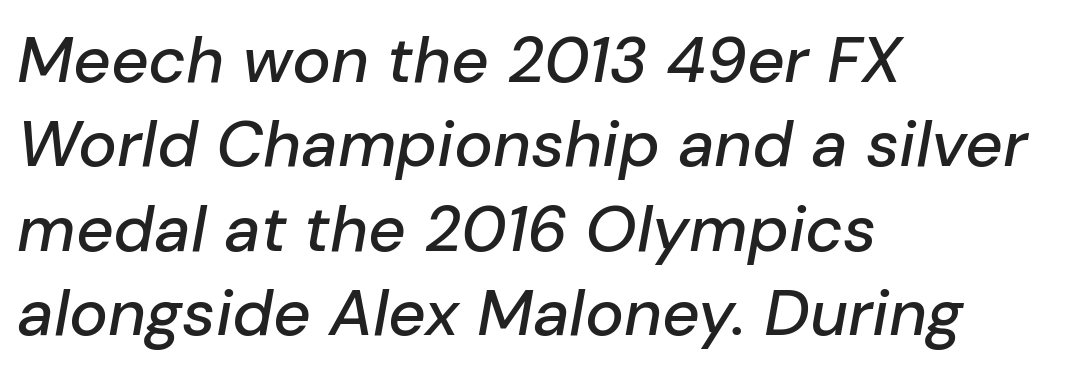
The image shows 65 px text type, italic (leaning right); set left-aligned, normal line spacing (1.3x), normal letter spacing, not underlined; low stroke contrast and a medium x-height.
